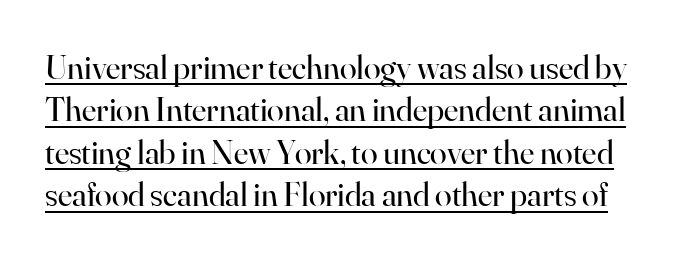
Q: Is the text bold? A: No.
Q: Is the text italic (slanted)? A: No, it is upright.
Q: Is the typeface a serif or a sans-serif typeface? A: Serif.
Q: Is the text underlined? A: Yes.
Q: Is the spacing between letters normal or unusually wide? A: Normal.
Q: Is the spacing between lines tight, normal or loose? A: Normal.
Q: Width (condensed, normal, or wide)? A: Normal.
Q: Stroke contrast? A: High.
Q: x-height? A: Small.
Q: Monospaced? A: No.
